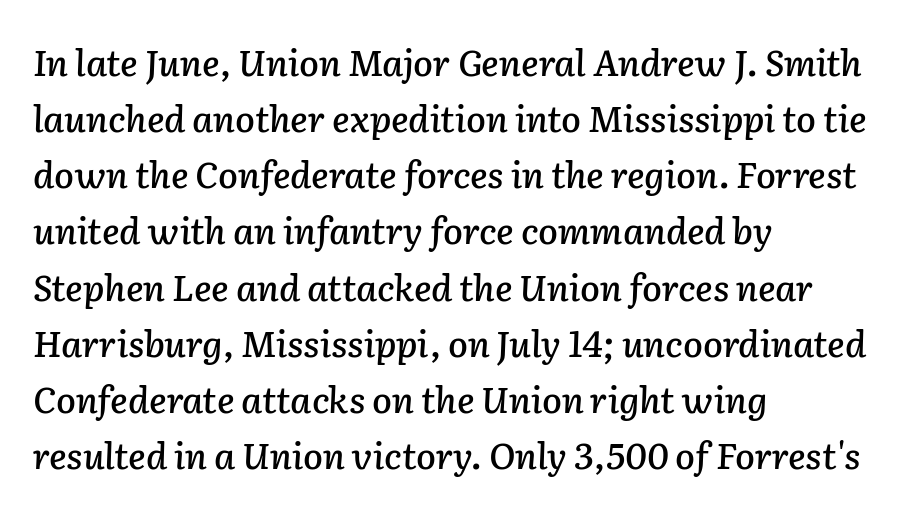
The image shows 36 px text type, italic (leaning right); set left-aligned, normal line spacing (1.56x), normal letter spacing, not underlined; low stroke contrast and a medium x-height.
